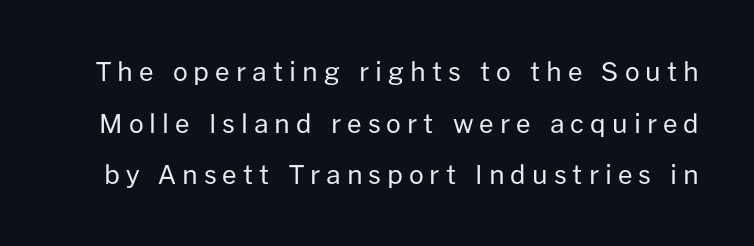
Q: Is the text bold? A: No.
Q: Is the text italic (slanted)? A: No, it is upright.
Q: Is the text underlined? A: No.
Q: Is the spacing between letters normal or unusually wide? A: Unusually wide.
Q: Is the spacing between lines tight, normal or loose? A: Loose.
